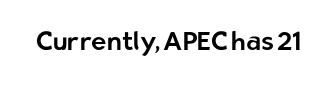
Is there any slant? The stems are plumb. Descenders are the only things crossing below the line. The line texture is even and compact thanks to regular tracking.
